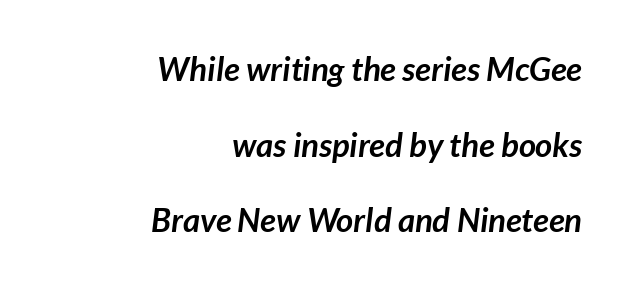
Q: Is the text bold? A: Yes.
Q: Is the text italic (slanted)? A: Yes, it leans right by about 7 degrees.
Q: Is the text underlined? A: No.
Q: How is the paragraph aligned? A: Right-aligned.
Q: Is the spacing between letters normal or unusually wide? A: Normal.
Q: Is the spacing between lines tight, normal or loose? A: Loose.
Q: Width (condensed, normal, or wide)? A: Normal.
Q: Stroke contrast? A: Low.
Q: x-height? A: Medium.
Q: Monospaced? A: No.
